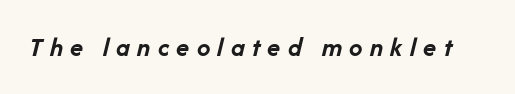
Q: Is the text bold? A: Yes.
Q: Is the text italic (slanted)? A: Yes, it leans right by about 14 degrees.
Q: Is the text underlined? A: No.
Q: Is the spacing between letters normal or unusually wide? A: Unusually wide.
